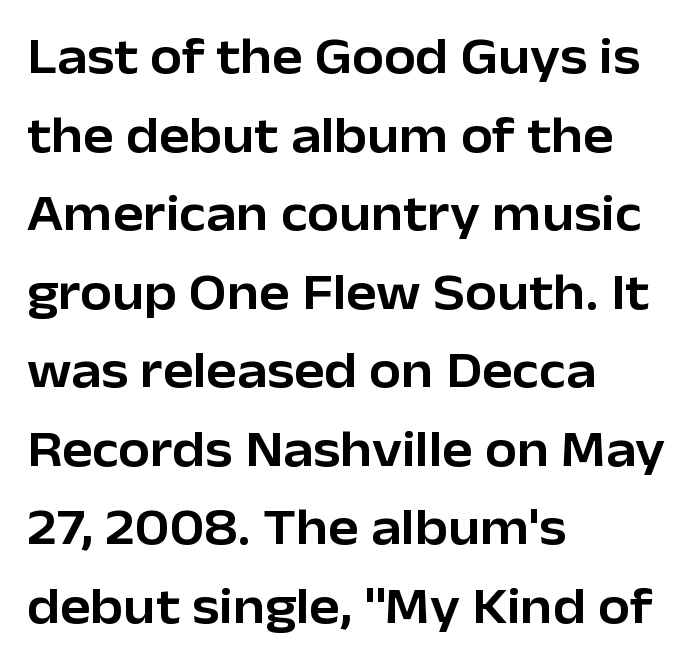
Q: Is the text italic (slanted)? A: No, it is upright.
Q: Is the typeface a serif or a sans-serif typeface? A: Sans-serif.
Q: Is the text underlined? A: No.
Q: How is the paragraph aligned? A: Left-aligned.
Q: Is the spacing between letters normal or unusually wide? A: Normal.
Q: Is the spacing between lines tight, normal or loose? A: Normal.
Q: Width (condensed, normal, or wide)? A: Normal.
Q: Stroke contrast? A: Low.
Q: x-height? A: Medium.
Q: Monospaced? A: No.
